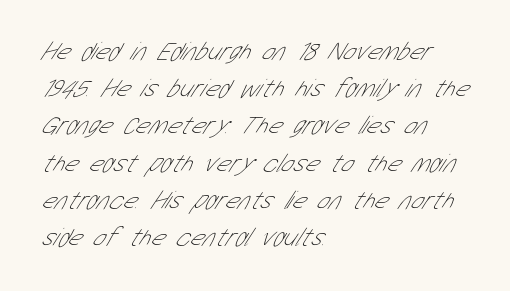
The block of text has a typical density, with ordinary space between rows. A student would call this left alignment; a typographer would say flush left, rag right. Compared with typical body copy, the letter spacing here is the same. The glyphs are unaccompanied by any horizontal stroke below them. Nothing heavy about these letters — not bold at all.
